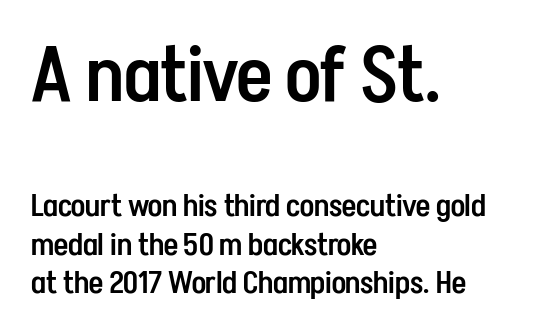
Words appear dense and cohesive because spacing is normal. A somewhat darkened texture: the type is semibold rather than bold. Spacing verdict: proportional, widths tailored to each character. The lines are quadded left.
